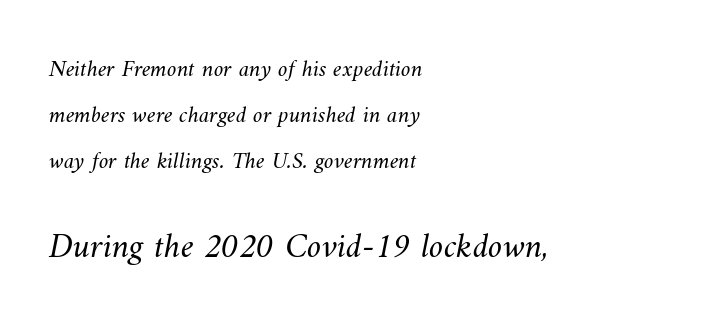
Just letters on the line, the space beneath them empty. Casual observation: everything's shoved over to the left. Caption: standard tracking, unaltered. Each new line begins a long way beneath the previous one.
